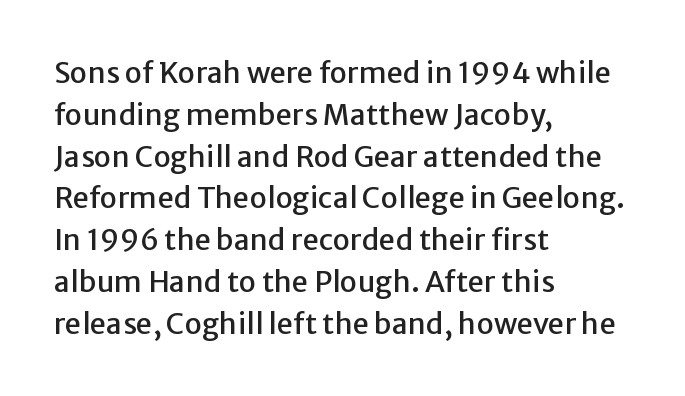
The image shows 29 px sans-serif type, upright; set left-aligned, normal line spacing (1.44x), normal letter spacing, not underlined; low stroke contrast and a medium x-height.
